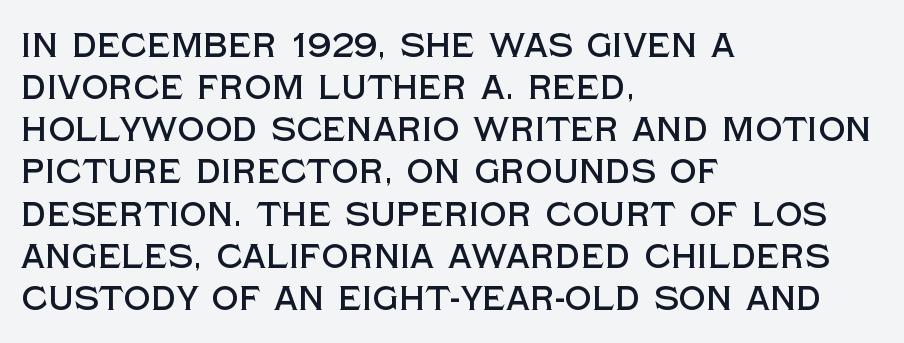
The image shows 34 px sans-serif type, upright; set left-aligned, line spacing 1.24x, normal letter spacing, not underlined; a large x-height.
